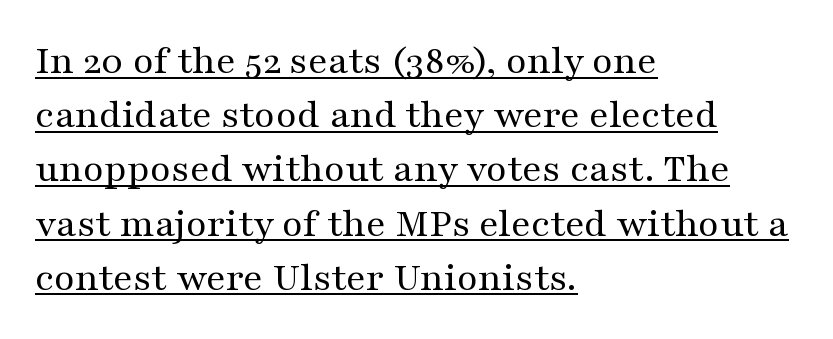
Q: Is the text bold? A: No.
Q: Is the text italic (slanted)? A: No, it is upright.
Q: Is the typeface a serif or a sans-serif typeface? A: Serif.
Q: Is the text underlined? A: Yes.
Q: How is the paragraph aligned? A: Left-aligned.
Q: Is the spacing between letters normal or unusually wide? A: Normal.
Q: Is the spacing between lines tight, normal or loose? A: Normal.
Q: Width (condensed, normal, or wide)? A: Wide.
Q: Stroke contrast? A: Medium.
Q: x-height? A: Medium.
Q: Monospaced? A: No.
